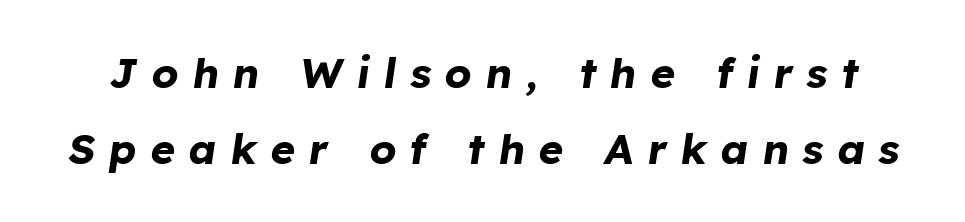
{"italic": "yes", "lean": "right", "slant_degrees": 8, "bold": "yes", "weight": "bold", "width": "normal", "stroke_contrast": "low", "x_height": "medium", "monospaced": "no", "underline": "no", "line_spacing_ratio": 1.82, "letter_spacing": "wide", "letter_spacing_em": 0.33, "glyph_px": 42}
